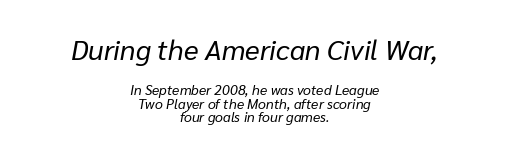
Q: Is the text bold? A: No.
Q: Is the text italic (slanted)? A: Yes, it leans right by about 10 degrees.
Q: Is the text underlined? A: No.
Q: How is the paragraph aligned? A: Centered.
Q: Is the spacing between letters normal or unusually wide? A: Normal.
Q: Is the spacing between lines tight, normal or loose? A: Tight.
Q: Which block of text is set in a larger size, the first (top) or the second (bottom)? A: The first (top) one.
Q: Width (condensed, normal, or wide)? A: Normal.
Q: Stroke contrast? A: Low.
Q: x-height? A: Medium.
Q: Monospaced? A: No.
